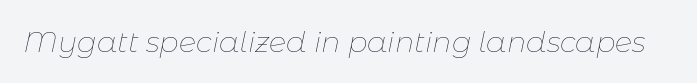
Honestly, the letter spacing is just normal — you wouldn't notice it. Check the space under the baseline: it is left empty. Stroke thickness stays within the range of a standard reading face or lighter. Character widths vary here, with narrow letters taking less room than wide ones. Would a proofreader flag this as italicized? Yes.
